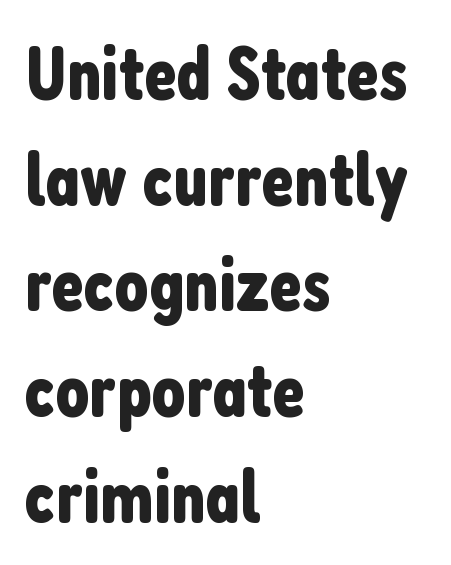
Q: Is the text italic (slanted)? A: No, it is upright.
Q: Is the typeface a serif or a sans-serif typeface? A: Sans-serif.
Q: Is the text underlined? A: No.
Q: How is the paragraph aligned? A: Left-aligned.
Q: Is the spacing between letters normal or unusually wide? A: Normal.
Q: Is the spacing between lines tight, normal or loose? A: Normal.
Q: Width (condensed, normal, or wide)? A: Condensed.
Q: Stroke contrast? A: Low.
Q: x-height? A: Medium.
Q: Monospaced? A: No.
